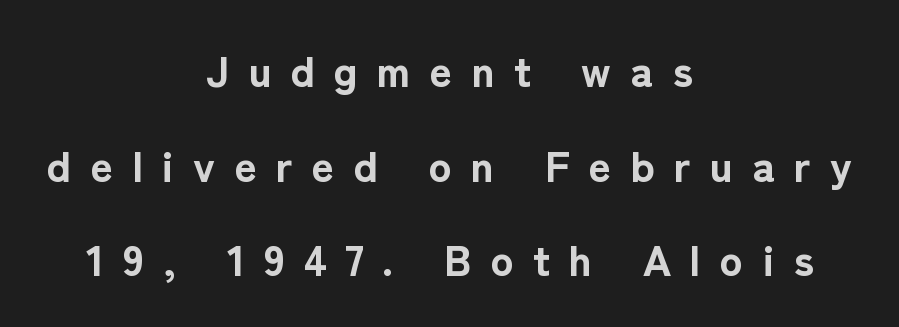
The image shows 43 px bold sans-serif type, upright; set centered, loose line spacing (2.2x), unusually wide letter spacing (+0.45 em), not underlined; low stroke contrast and a medium x-height.
